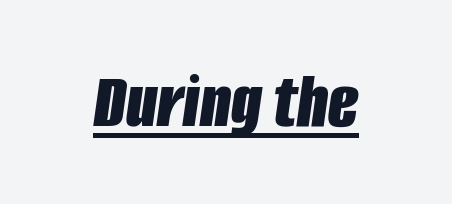
Q: Is the text bold? A: Yes.
Q: Is the text italic (slanted)? A: Yes, it leans right by about 8 degrees.
Q: Is the text underlined? A: Yes.
Q: Is the spacing between letters normal or unusually wide? A: Normal.
Q: Width (condensed, normal, or wide)? A: Condensed.
Q: Stroke contrast? A: Low.
Q: x-height? A: Large.
Q: Monospaced? A: No.
